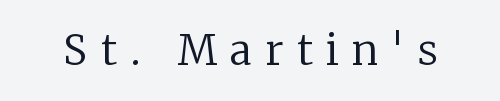
Q: Is the text bold? A: No.
Q: Is the text italic (slanted)? A: No, it is upright.
Q: Is the typeface a serif or a sans-serif typeface? A: Serif.
Q: Is the text underlined? A: No.
Q: Is the spacing between letters normal or unusually wide? A: Unusually wide.
Q: Width (condensed, normal, or wide)? A: Normal.
Q: Stroke contrast? A: Low.
Q: x-height? A: Medium.
Q: Monospaced? A: No.
